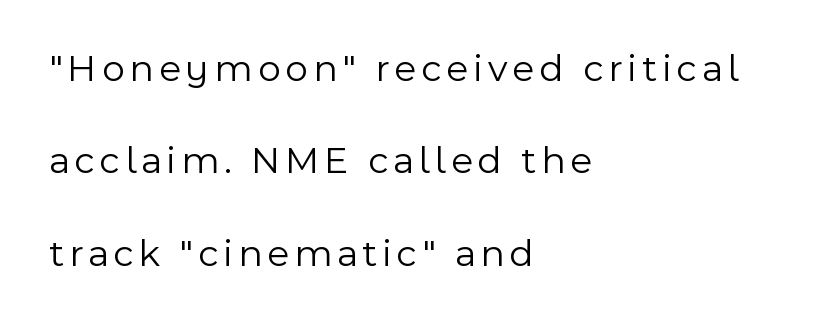
Which margin do the lines hug? The left one — the right edge is uneven. Look at the bottom of the vertical strokes: they stop flat, with no serifs. A quiet, ordinary-to-light weight characterises the typeface. Each new line begins a long way beneath the previous one.
